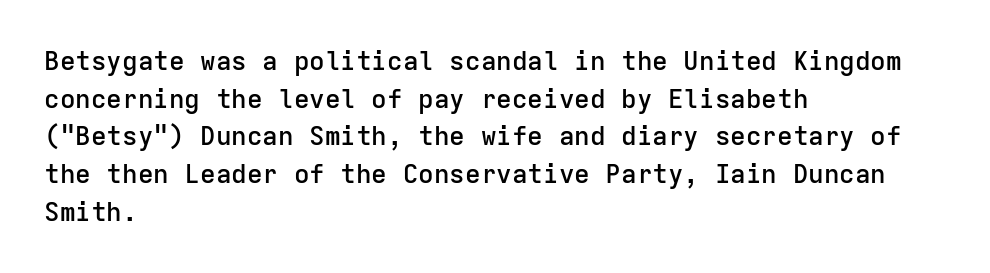
Reading down the column, the eye jumps a familiar distance to each next line. How are the letters spaced? Ordinarily, with no added tracking. The text block is weighted toward the left margin, trailing off unevenly rightward. The letters stand upright; this is a roman face.
